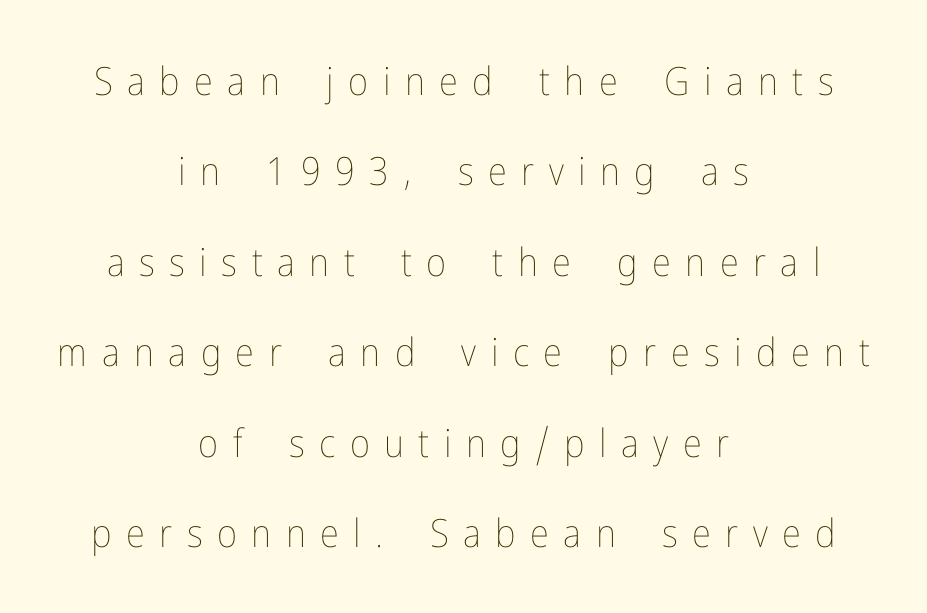
The image shows 39 px thin, condensed type, upright; set centered, loose line spacing (2.32x), unusually wide letter spacing (+0.37 em), not underlined; low stroke contrast and a medium x-height.
